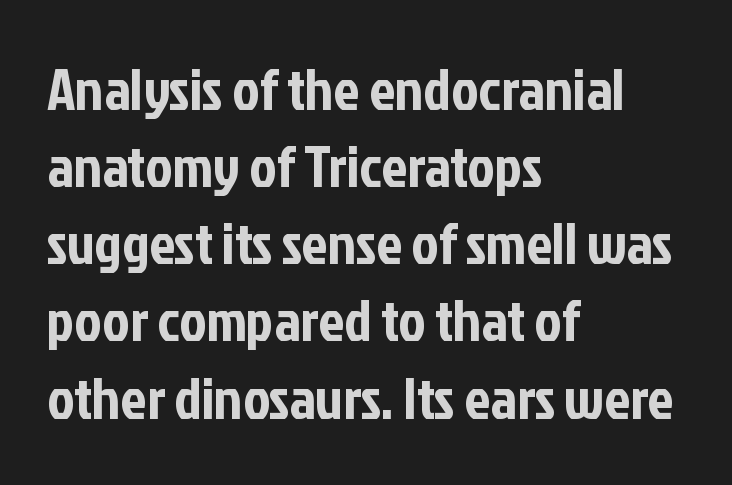
Q: Is the text italic (slanted)? A: No, it is upright.
Q: Is the typeface a serif or a sans-serif typeface? A: Sans-serif.
Q: Is the text underlined? A: No.
Q: How is the paragraph aligned? A: Left-aligned.
Q: Is the spacing between letters normal or unusually wide? A: Normal.
Q: Is the spacing between lines tight, normal or loose? A: Normal.
Q: Width (condensed, normal, or wide)? A: Condensed.
Q: Stroke contrast? A: Low.
Q: x-height? A: Medium.
Q: Monospaced? A: No.
